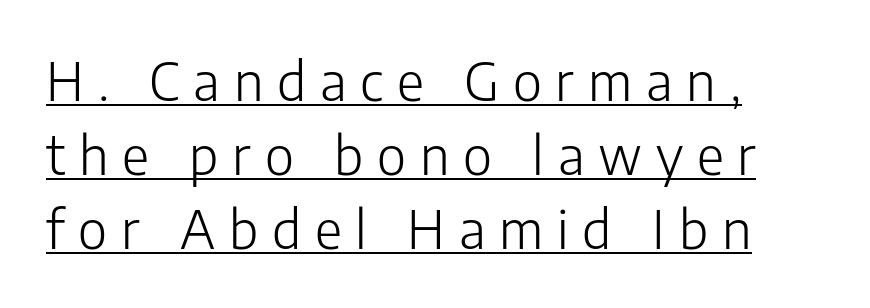
The characters are drawn with everyday or finer stroke widths. Posture: vertical. To sum up the face: it is a sans, with no serifs. A continuous stroke trails under the words, as in a hyperlink.
